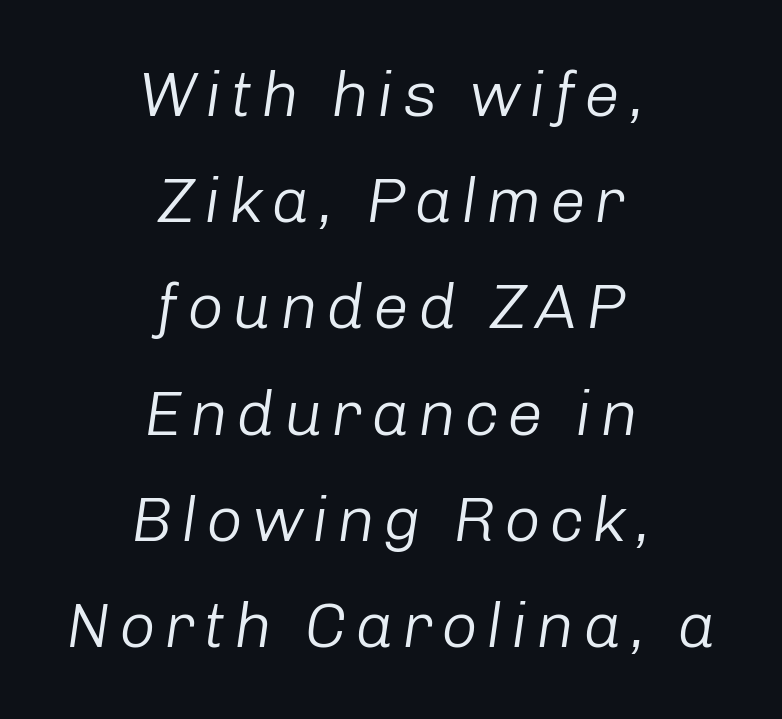
{"italic": "yes", "lean": "right", "slant_degrees": 8, "bold": "no", "weight": "light", "width": "normal", "stroke_contrast": "low", "x_height": "medium", "monospaced": "no", "underline": "no", "align": "center", "line_spacing": "normal", "line_spacing_ratio": 1.66, "glyph_px": 64}
